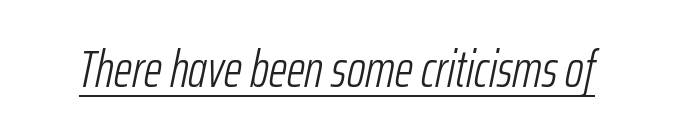
Q: Is the text bold? A: No.
Q: Is the text italic (slanted)? A: Yes, it leans right by about 12 degrees.
Q: Is the text underlined? A: Yes.
Q: Is the spacing between letters normal or unusually wide? A: Normal.
Q: Width (condensed, normal, or wide)? A: Condensed.
Q: Stroke contrast? A: Low.
Q: x-height? A: Medium.
Q: Monospaced? A: No.
